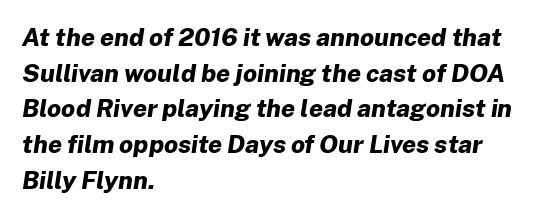
Short and long lines alike share a common starting point at left. Beneath every word, the page is bare. Spacing between characters is what you'd get straight out of the box. In terms of posture, this sample is oblique. If you measured baseline to baseline, you'd find a middling distance.
